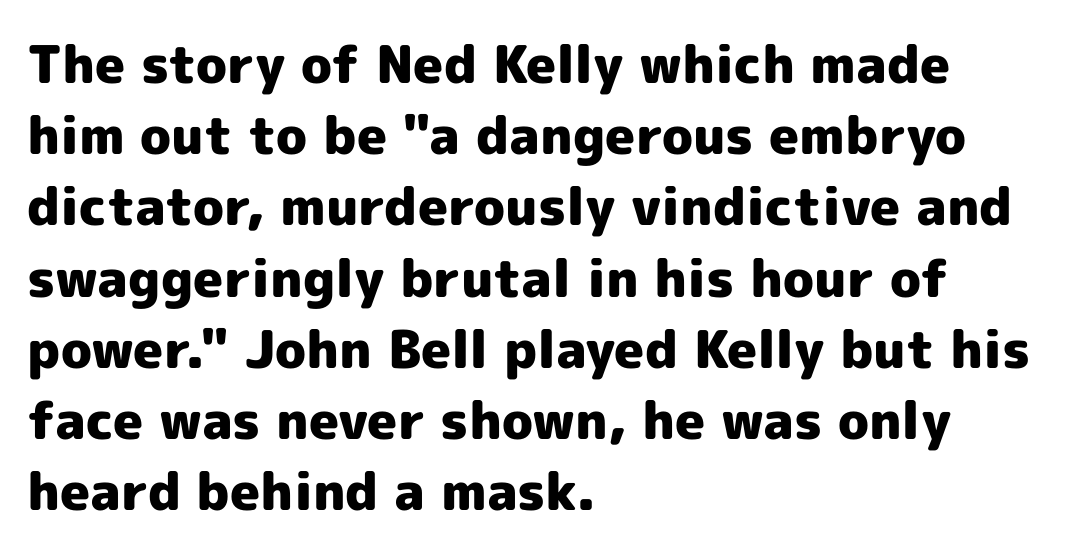
The zone under the glyphs is completely vacant. The face used here is a sans, in the tradition of grotesques and geometrics. Here the designer chose a conventional face with non-uniform glyph widths. One-word summary of the alignment: left. Standard letterfit; no display-style spreading of the glyphs. Whoever set this chose a conventional vertical rhythm.
